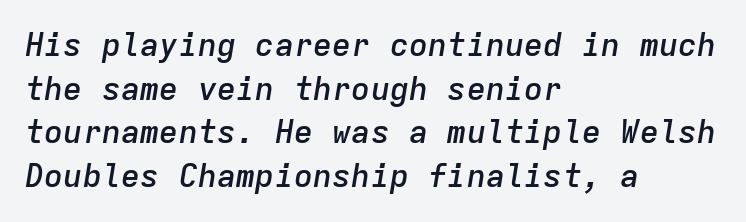
The face used here is monospaced, like something from a code editor. Each glyph is drawn with semibold strokes, heavier than normal yet not fully bold. In terms of leading, this rendering sits right in the middle. This rendering features lettering with no underline. If you drew a line through each stem, it would be angled. These lines are set flush left with a ragged right edge.
